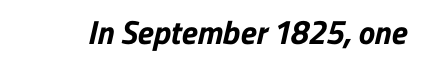
No extra tracking has been applied to these lines. Is this a fixed-width face? No — the glyphs have proportional, varying widths. Each row of text sits above clean, open space. Stroke thickness is high; the sample reads as a true bold. Is this a sans? Yes — the strokes have no serifs.
